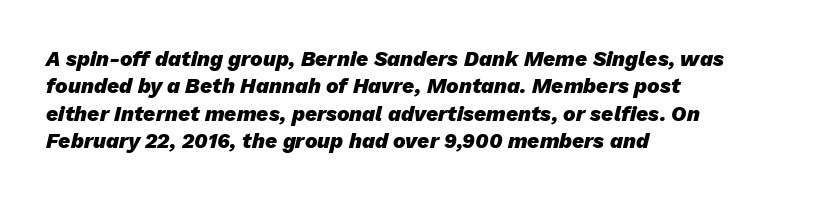
The image shows 21 px bold type, italic (leaning right); set left-aligned, normal line spacing (1.3x), normal letter spacing, not underlined.
